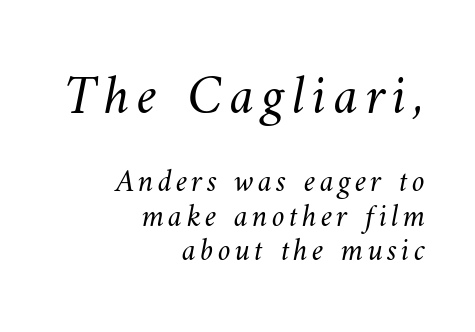
Block one is the big one; block two sits smaller underneath. A typesetter would call this leading minimal, almost set solid. The rendering anchors every line to the right-hand side. Proportional: the letters do not fall into vertical columns.
